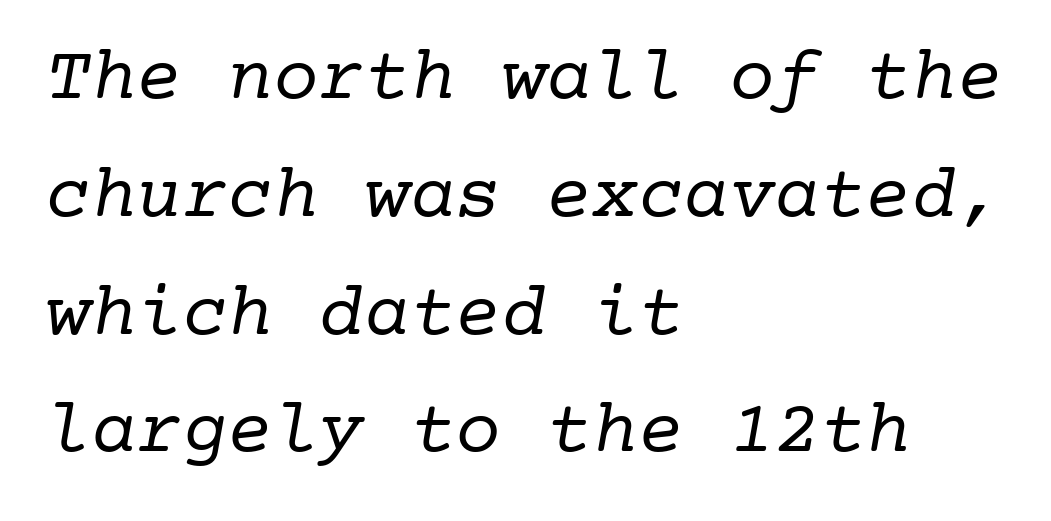
Yep, those are serifs on the letters. The vertical gap from one line to the next is medium. Unbolded letterforms with no extra heft. Fixed-width glyphs throughout — classic coding-font behaviour.
